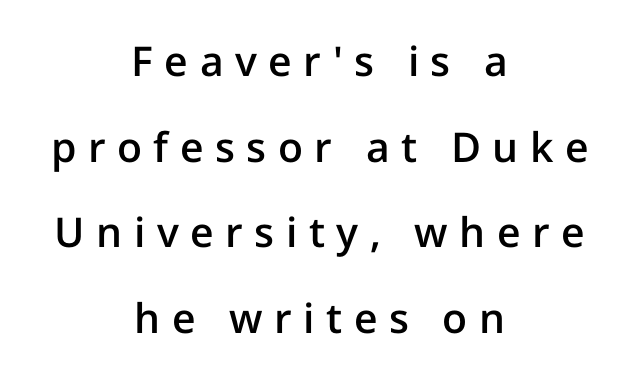
Q: Is the text bold? A: Semi-bold.
Q: Is the text italic (slanted)? A: No, it is upright.
Q: Is the typeface a serif or a sans-serif typeface? A: Sans-serif.
Q: Is the text underlined? A: No.
Q: How is the paragraph aligned? A: Centered.
Q: Is the spacing between letters normal or unusually wide? A: Unusually wide.
Q: Is the spacing between lines tight, normal or loose? A: Loose.
Q: Width (condensed, normal, or wide)? A: Normal.
Q: Stroke contrast? A: Low.
Q: x-height? A: Medium.
Q: Monospaced? A: No.
